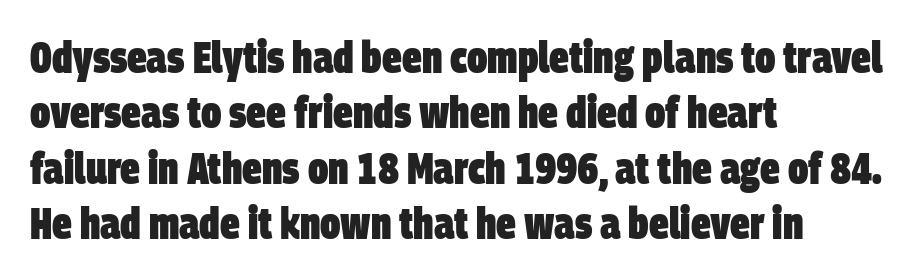
Each word holds together tightly as a unit, with standard inter-letter gaps. The lines are quadded left. The leading is moderate, giving the passage an even texture. Thick stems and heavy bowls — unmistakably bold. You could not count columns in this text — the font is proportionally spaced. Has an underline been added? It has not.
